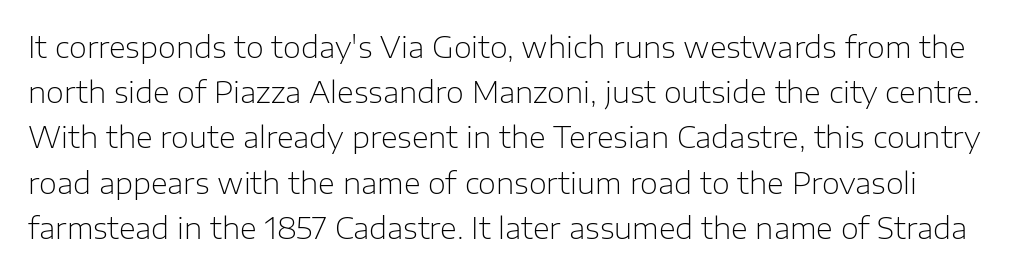
The image shows 29 px light sans-serif type, upright; set normal line spacing (1.56x), normal letter spacing, not underlined; low stroke contrast and a medium x-height.
